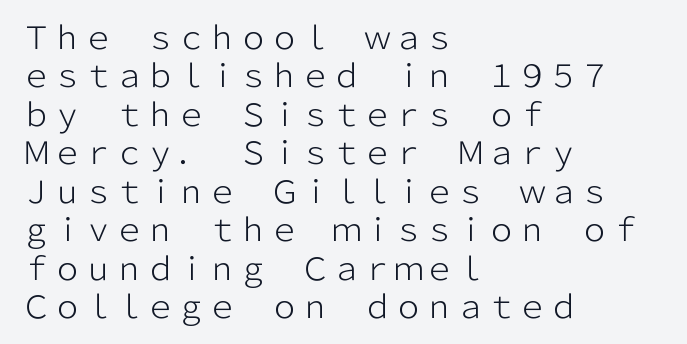
The image shows 31 px light sans-serif type, upright; set left-aligned, line spacing 1.24x, normal letter spacing, not underlined; low stroke contrast and a medium x-height.
